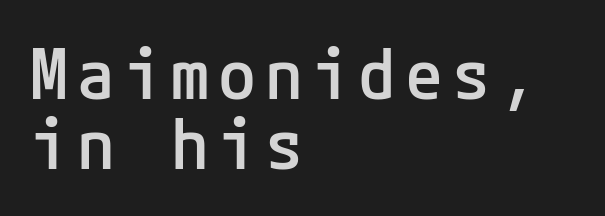
The image shows 69 px semibold sans-serif type, upright; set left-aligned, tight line spacing (1.01x), not underlined; low stroke contrast and a medium x-height.
